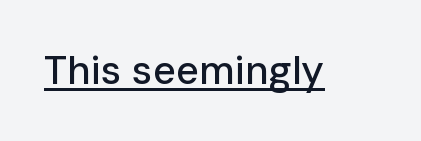
The image shows 40 px sans-serif type, upright; set normal letter spacing, underlined; low stroke contrast and a medium x-height.
